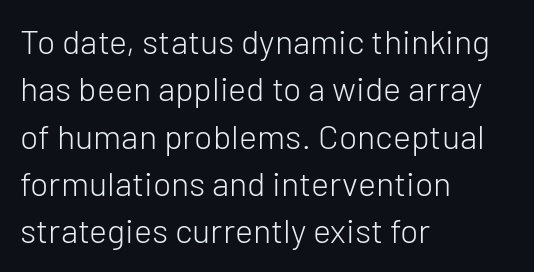
Q: Is the text bold? A: No.
Q: Is the text italic (slanted)? A: No, it is upright.
Q: Is the typeface a serif or a sans-serif typeface? A: Sans-serif.
Q: Is the text underlined? A: No.
Q: How is the paragraph aligned? A: Left-aligned.
Q: Is the spacing between letters normal or unusually wide? A: Normal.
Q: Is the spacing between lines tight, normal or loose? A: Normal.
Q: Width (condensed, normal, or wide)? A: Normal.
Q: Stroke contrast? A: Low.
Q: x-height? A: Medium.
Q: Monospaced? A: No.
